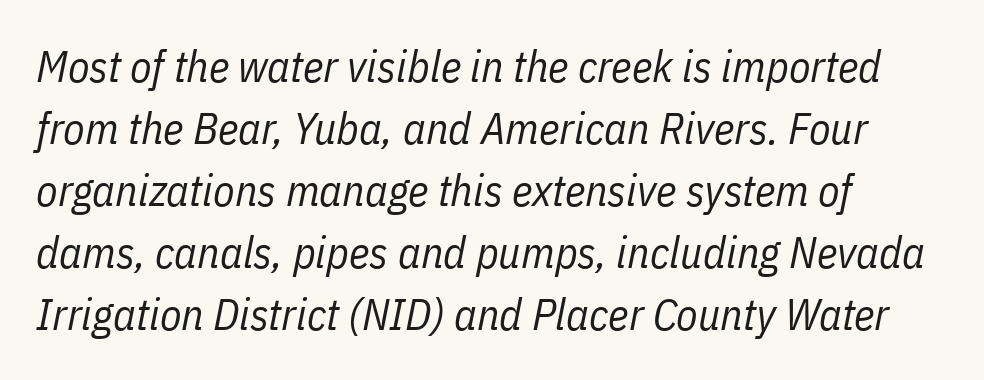
The image shows 44 px regular-weight, condensed type, italic (leaning right); set left-aligned, normal line spacing (1.41x), normal letter spacing, not underlined; low stroke contrast and a medium x-height.
